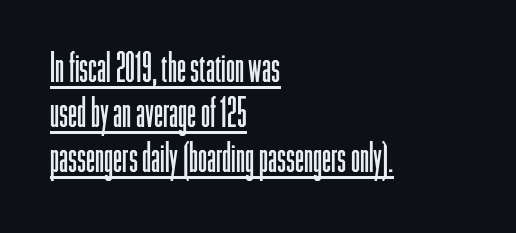
{"serif": "no", "italic": "no", "bold": "no", "weight": "light", "width": "condensed", "stroke_contrast": "low", "x_height": "medium", "monospaced": "no", "underline": "yes", "align": "left", "line_spacing": "tight", "line_spacing_ratio": 1.1, "letter_spacing": "normal", "letter_spacing_em": 0.0, "glyph_px": 41}
